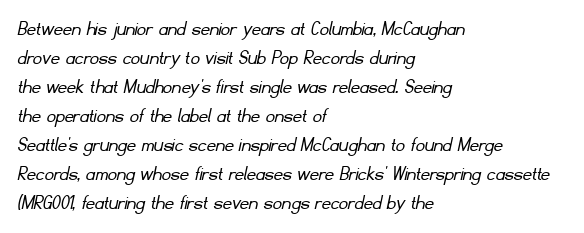
Rule under the text: the space is simply empty. There is no visible air inserted between adjacent glyphs. Summary of vertical rhythm: regular, with standard interline spacing. Bold? No — there's no thickening of the strokes. The typesetter chose a ragged-right arrangement here.
